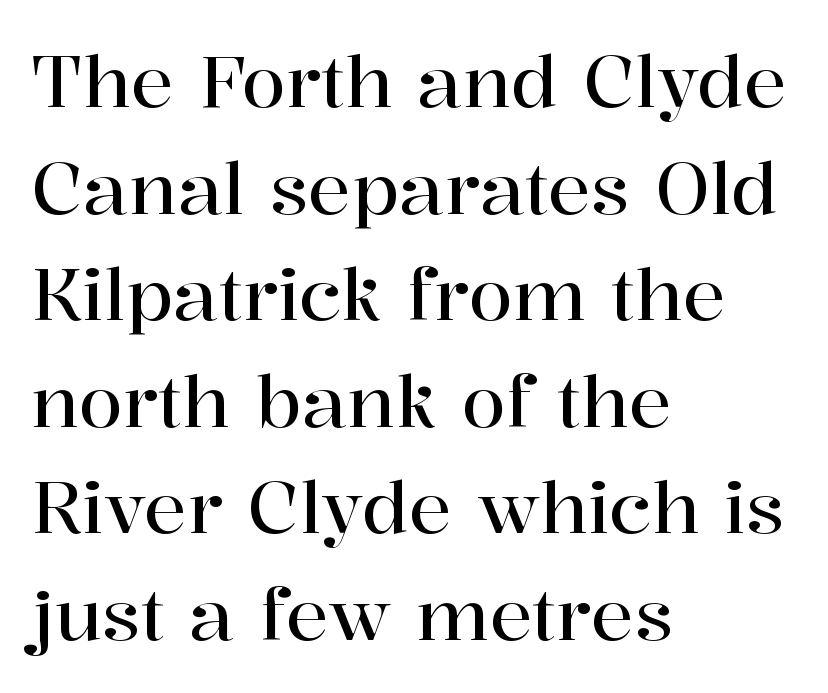
Q: Is the text italic (slanted)? A: No, it is upright.
Q: Is the typeface a serif or a sans-serif typeface? A: Serif.
Q: Is the text underlined? A: No.
Q: How is the paragraph aligned? A: Left-aligned.
Q: Is the spacing between letters normal or unusually wide? A: Normal.
Q: Is the spacing between lines tight, normal or loose? A: Normal.
Q: Width (condensed, normal, or wide)? A: Normal.
Q: Stroke contrast? A: High.
Q: x-height? A: Medium.
Q: Monospaced? A: No.
